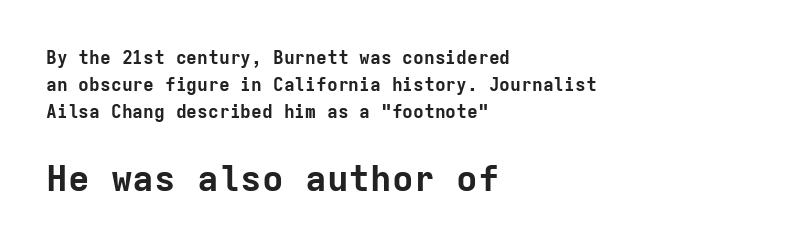
Baseline-to-baseline distance is the conventional proportion of letter height. The rendering enlarges the type as you move from the upper chunk to the lower. Grotesque or geometric, the face here clearly has no serifs. Is the type bold? Yes — the strokes are clearly thick and heavy.
